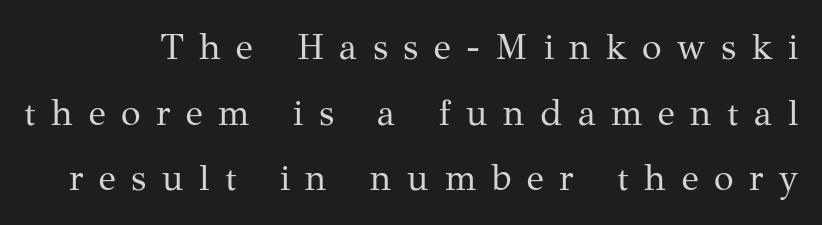
Lines of text with bare space underneath. Yep, those are serifs on the letters. Is there any slant? The stems are plumb. In terms of letterspacing, this is a distinctly airy, spread setting. This sample has the flowing, uneven cadence of proportional lettering.
